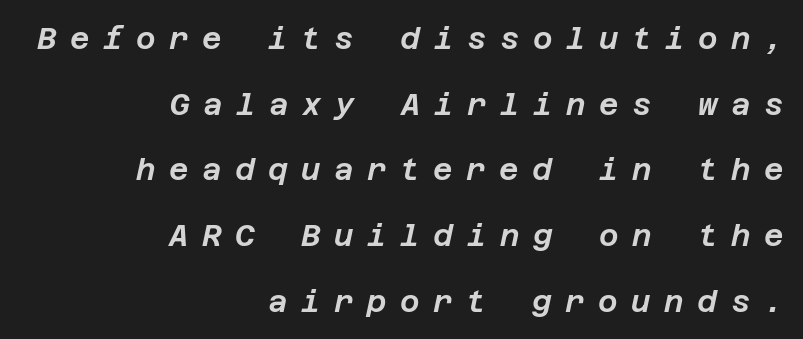
These lines stack with their right ends in a neat column. What's the leading like? Stretched, with rows far apart. These lines have a slow, spaced-out rhythm from letter to letter. Check the space under the baseline: it is left empty. Observe the lean: these are italic letterforms.
